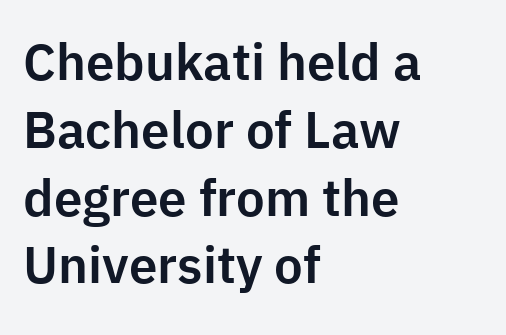
In terms of letterform style, serifs are entirely absent. Do the letters lean? They stand straight. What's the leading like? Ordinary, nothing unusual. This sample uses plain, unmodified letter spacing. Leftover space on each line is placed entirely after the last word.
